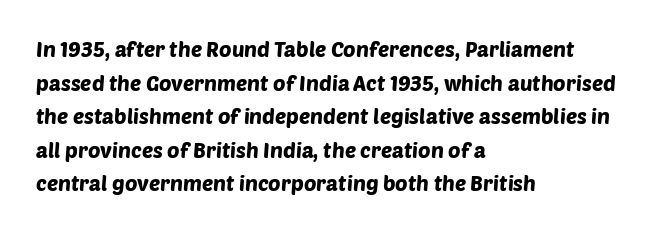
{"underline": "no", "align": "left", "line_spacing": "normal", "line_spacing_ratio": 1.6, "letter_spacing": "normal", "letter_spacing_em": 0.0, "glyph_px": 21}
